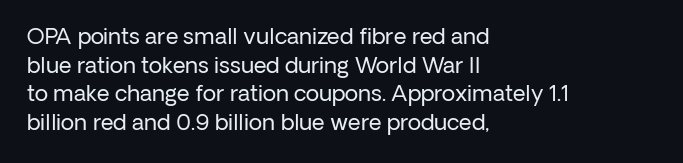
Check the space under the baseline: it is left empty. Characters follow at the spacing the type designer built in. These glyphs show unthickened strokes, regular width or finer. This is the regular roman posture of the typeface. A typesetter would call this leading conventional body-copy spacing. The compositor pushed each line to the left boundary.
